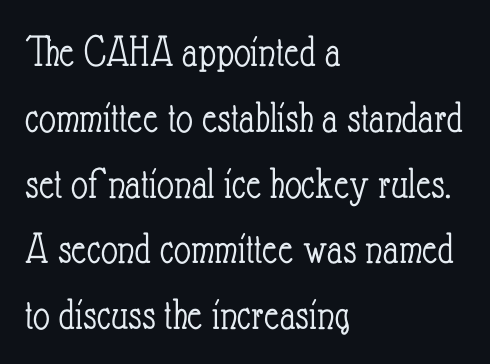
The image shows 46 px light, condensed type, upright; set left-aligned, normal line spacing (1.43x), normal letter spacing, not underlined; low stroke contrast and a small x-height.
